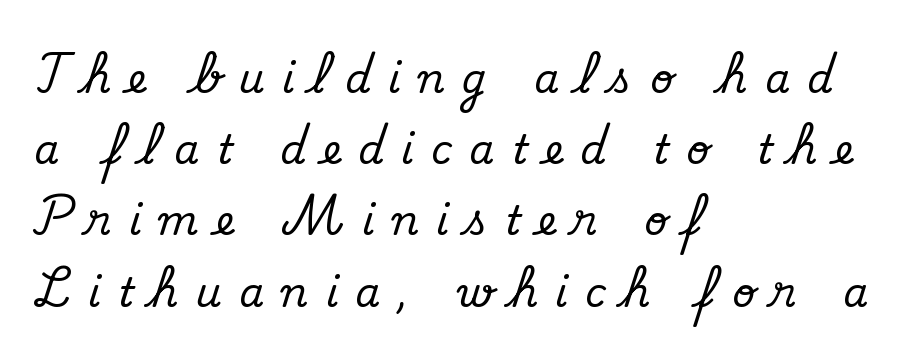
{"serif": "yes", "width": "normal", "stroke_contrast": "medium", "x_height": "small", "monospaced": "no", "underline": "no", "align": "left", "line_spacing_ratio": 1.78, "letter_spacing": "wide", "letter_spacing_em": 0.44, "glyph_px": 40}
